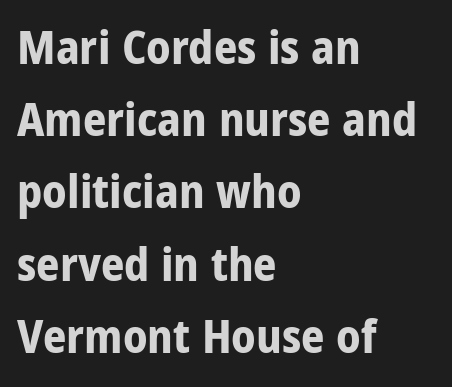
Q: Is the text bold? A: Yes.
Q: Is the text italic (slanted)? A: No, it is upright.
Q: Is the typeface a serif or a sans-serif typeface? A: Sans-serif.
Q: Is the text underlined? A: No.
Q: How is the paragraph aligned? A: Left-aligned.
Q: Is the spacing between letters normal or unusually wide? A: Normal.
Q: Is the spacing between lines tight, normal or loose? A: Normal.
Q: Width (condensed, normal, or wide)? A: Condensed.
Q: Stroke contrast? A: Low.
Q: x-height? A: Large.
Q: Monospaced? A: No.
